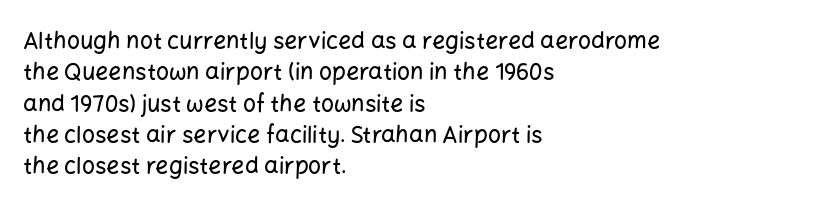
The passage shown is not underscored anywhere. The line texture is even and compact thanks to regular tracking. Nope, not italic — everything's standing straight. Each line starts at the same left margin while the right side varies. Notice how descenders clear the ascenders below comfortably — that's standard leading.
